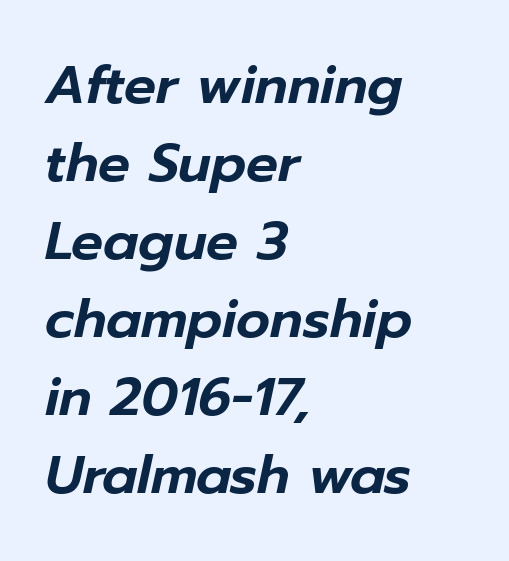
Q: Is the text italic (slanted)? A: Yes, it leans right by about 12 degrees.
Q: Is the text underlined? A: No.
Q: How is the paragraph aligned? A: Left-aligned.
Q: Is the spacing between letters normal or unusually wide? A: Normal.
Q: Is the spacing between lines tight, normal or loose? A: Normal.
Q: Width (condensed, normal, or wide)? A: Normal.
Q: Stroke contrast? A: Low.
Q: x-height? A: Medium.
Q: Monospaced? A: No.
